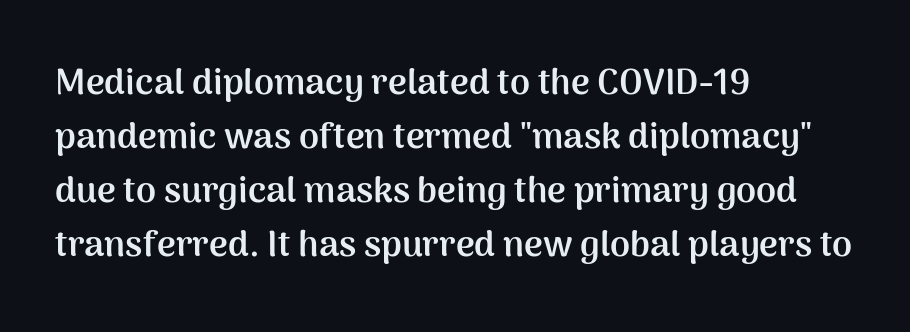
{"serif": "no", "italic": "no", "bold": "yes", "weight": "semibold", "width": "normal", "stroke_contrast": "medium", "x_height": "medium", "monospaced": "no", "underline": "no", "align": "left", "line_spacing": "normal", "line_spacing_ratio": 1.5, "letter_spacing": "normal", "letter_spacing_em": 0.0, "glyph_px": 36}
